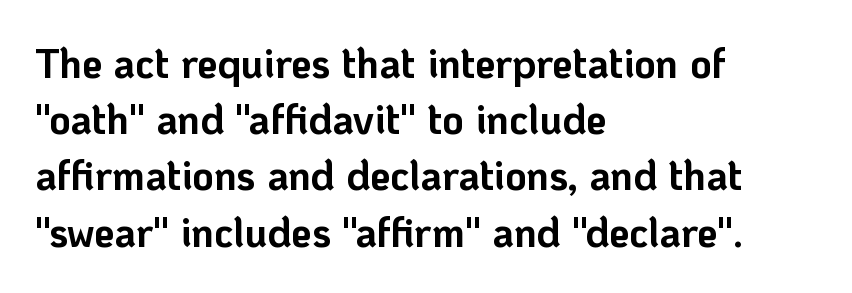
{"serif": "no", "italic": "no", "bold": "yes", "weight": "bold", "width": "normal", "stroke_contrast": "low", "x_height": "medium", "monospaced": "no", "underline": "no", "align": "left", "line_spacing": "normal", "line_spacing_ratio": 1.37, "letter_spacing": "normal", "letter_spacing_em": 0.0, "glyph_px": 41}
